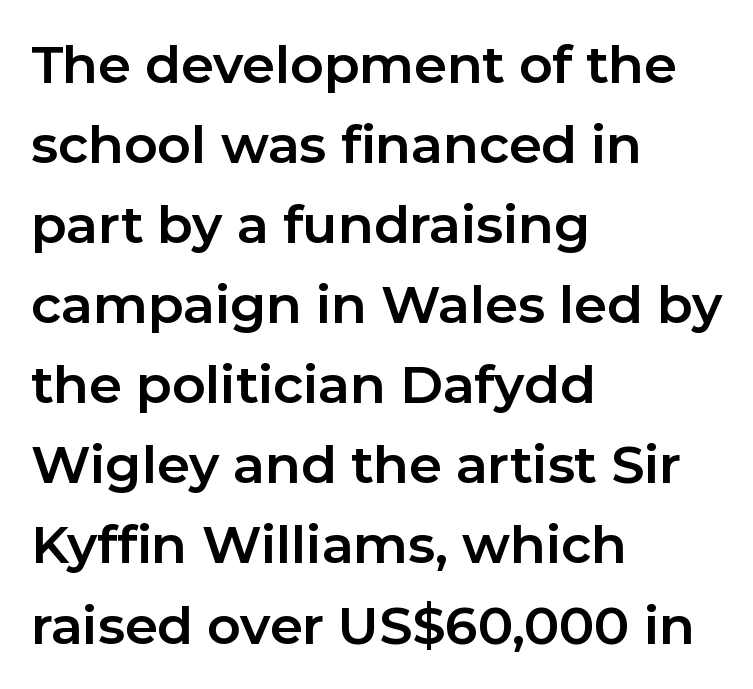
{"serif": "no", "italic": "no", "bold": "yes", "weight": "bold", "width": "normal", "stroke_contrast": "low", "x_height": "medium", "monospaced": "no", "underline": "no", "align": "left", "line_spacing": "normal", "line_spacing_ratio": 1.54, "letter_spacing": "normal", "letter_spacing_em": 0.0, "glyph_px": 52}
